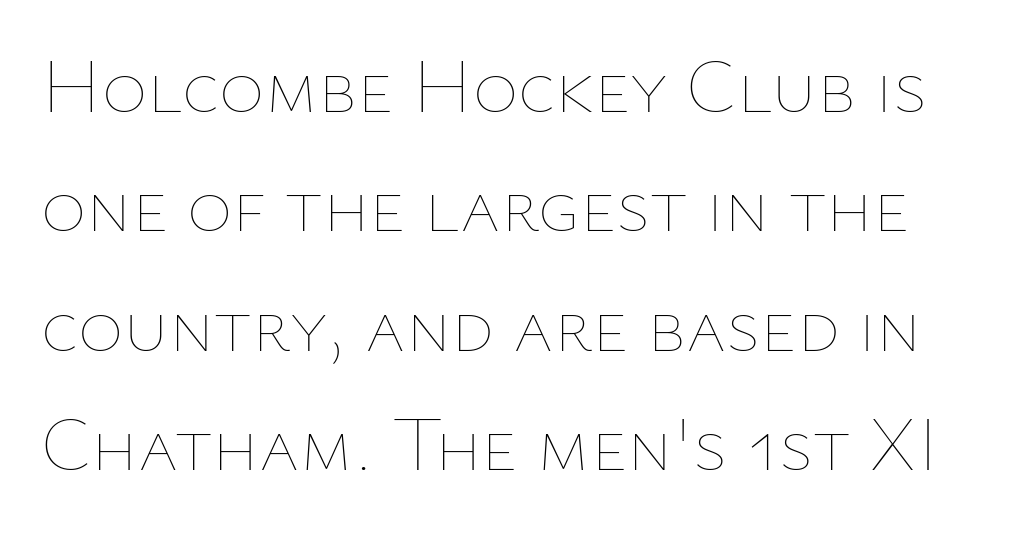
The image shows 77 px thin type, upright; set normal line spacing (1.55x), normal letter spacing, not underlined; low stroke contrast and a medium x-height.
